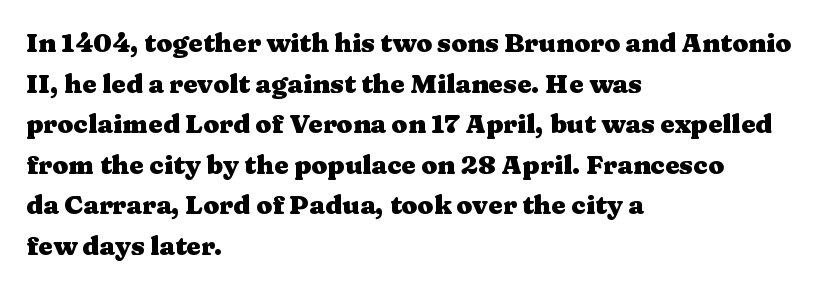
Q: Is the text bold? A: Yes.
Q: Is the text italic (slanted)? A: No, it is upright.
Q: Is the text underlined? A: No.
Q: How is the paragraph aligned? A: Left-aligned.
Q: Is the spacing between letters normal or unusually wide? A: Normal.
Q: Is the spacing between lines tight, normal or loose? A: Normal.
